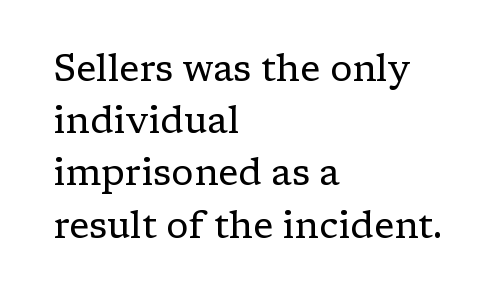
Q: Is the text bold? A: No.
Q: Is the text italic (slanted)? A: No, it is upright.
Q: Is the typeface a serif or a sans-serif typeface? A: Serif.
Q: Is the text underlined? A: No.
Q: How is the paragraph aligned? A: Left-aligned.
Q: Is the spacing between letters normal or unusually wide? A: Normal.
Q: Is the spacing between lines tight, normal or loose? A: Normal.
Q: Width (condensed, normal, or wide)? A: Normal.
Q: Stroke contrast? A: Low.
Q: x-height? A: Medium.
Q: Monospaced? A: No.
